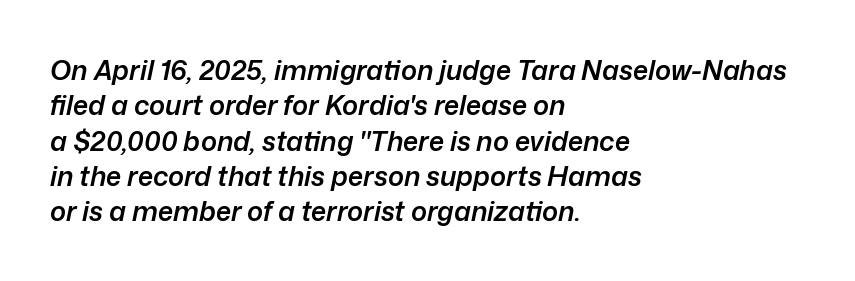
{"italic": "yes", "lean": "right", "slant_degrees": 12, "bold": "semi", "underline": "no", "align": "left", "line_spacing": "normal", "line_spacing_ratio": 1.31, "letter_spacing": "normal", "letter_spacing_em": 0.0, "glyph_px": 27}
